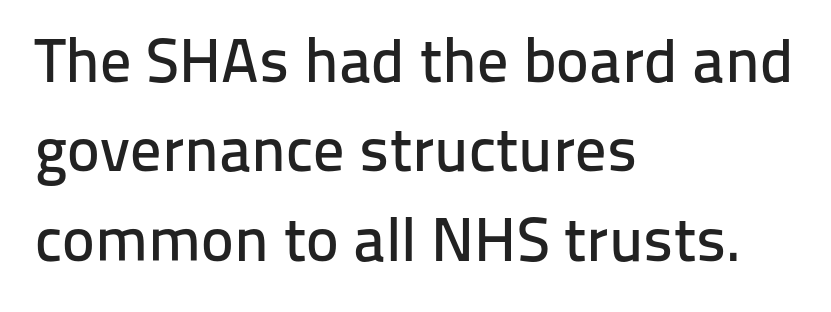
{"serif": "no", "italic": "no", "width": "normal", "stroke_contrast": "low", "x_height": "medium", "monospaced": "no", "underline": "no", "align": "left", "line_spacing": "normal", "line_spacing_ratio": 1.44, "letter_spacing": "normal", "letter_spacing_em": 0.0, "glyph_px": 62}
